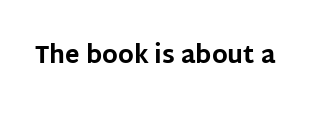
Q: Is the text bold? A: Yes.
Q: Is the text italic (slanted)? A: No, it is upright.
Q: Is the text underlined? A: No.
Q: Is the spacing between letters normal or unusually wide? A: Normal.
